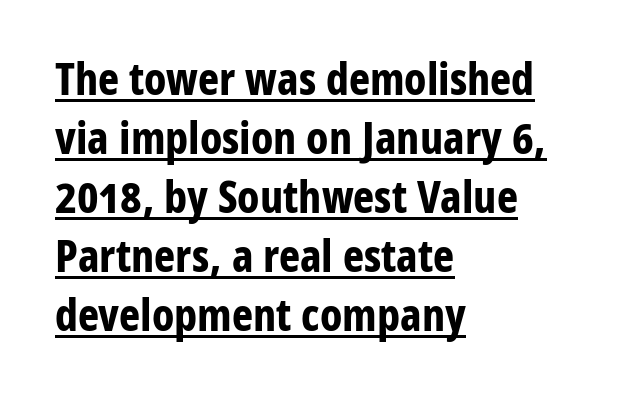
{"serif": "no", "italic": "no", "bold": "yes", "weight": "bold", "width": "condensed", "stroke_contrast": "low", "x_height": "medium", "monospaced": "no", "underline": "yes", "align": "left", "line_spacing": "normal", "line_spacing_ratio": 1.31, "letter_spacing": "normal", "letter_spacing_em": 0.0, "glyph_px": 45}
